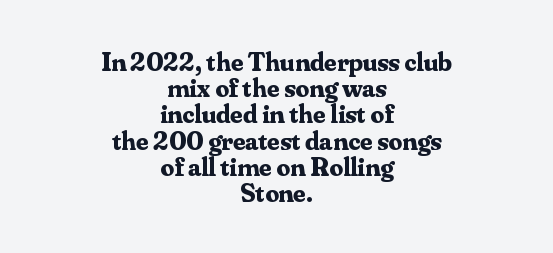
A typesetter would call this zero additional tracking. Casual observation: everything's sitting right in the middle. Compared with an ordinary text face, these strokes are far heavier — a full bold. A typesetter would call this leading minimal, almost set solid. Descenders are the only things crossing below the line. Posture: straight, roman, zero tilt.
